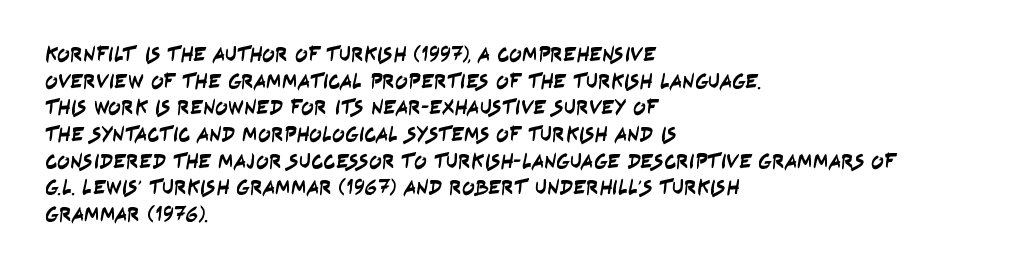
The image shows 21 px text type; set left-aligned, normal line spacing (1.27x), normal letter spacing, not underlined.
